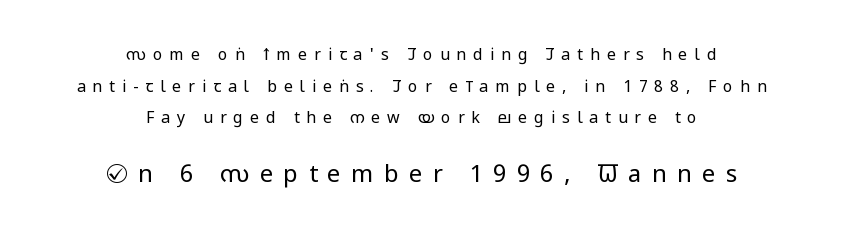
The face used here is rendered with a markedly widened letterfit. Just letters on the line, the space beneath them empty. A great deal of white space separates one row of letters from the next. Stems and bowls with no extra thickness — not bold.
